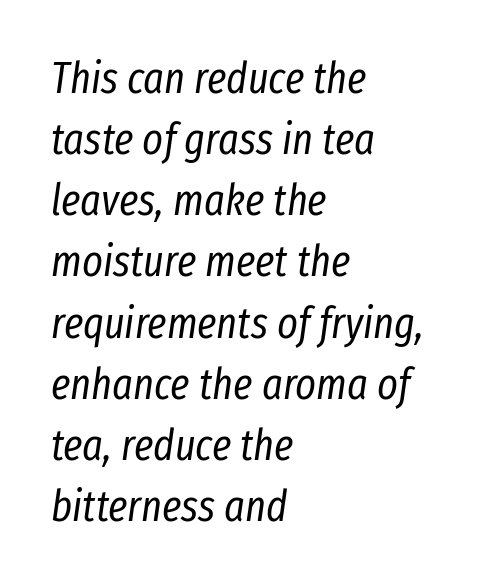
This rendering uses left alignment, leaving the right contour irregular. Normally led — the rows are evenly, conventionally spaced. The face used here is proportionally spaced, like ordinary book or web type. No heavy texture on the line: the type isn't bold. This sample uses plain, unmodified letter spacing. Emphasis-style slanted type is in use.
